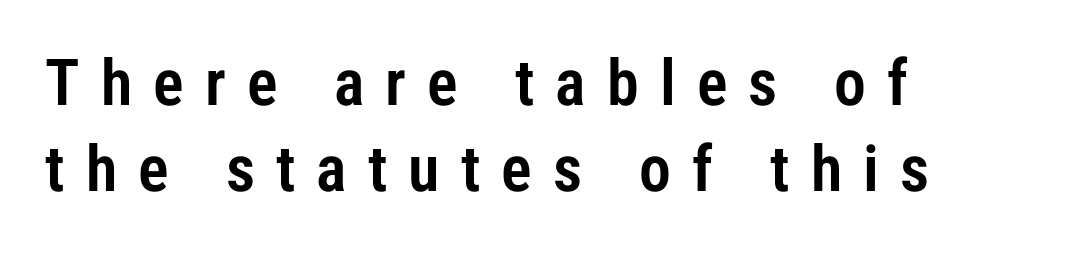
The image shows 64 px condensed sans-serif type, upright; set left-aligned, normal line spacing (1.35x), unusually wide letter spacing (+0.33 em), not underlined; low stroke contrast and a medium x-height.
